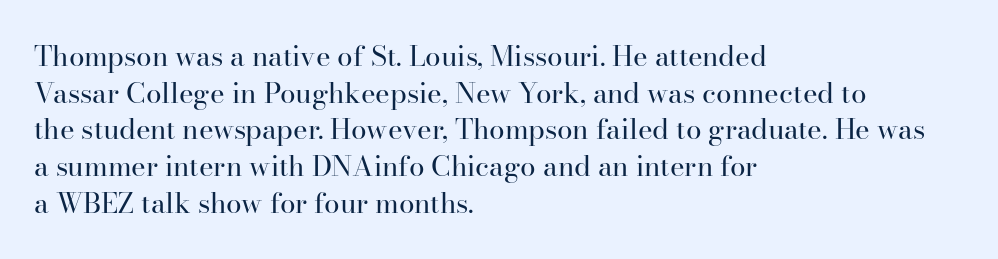
{"serif": "yes", "italic": "no", "bold": "no", "weight": "regular", "width": "normal", "stroke_contrast": "high", "x_height": "small", "monospaced": "no", "underline": "no", "align": "left", "line_spacing": "normal", "line_spacing_ratio": 1.31, "letter_spacing": "normal", "letter_spacing_em": 0.0, "glyph_px": 28}
